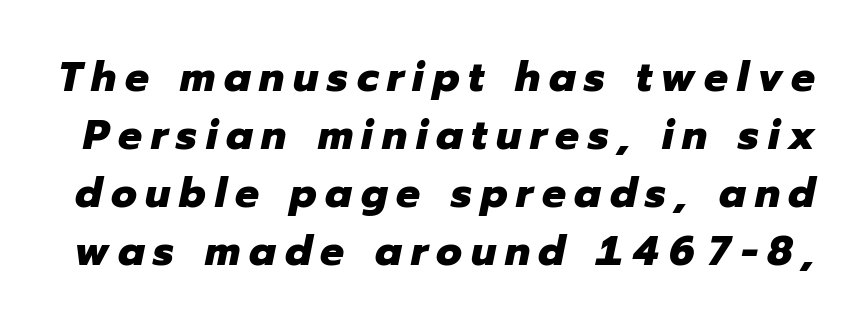
The image shows 42 px heavy type, italic (leaning right); set normal line spacing (1.38x), unusually wide letter spacing (+0.21 em), not underlined; low stroke contrast and a medium x-height.
